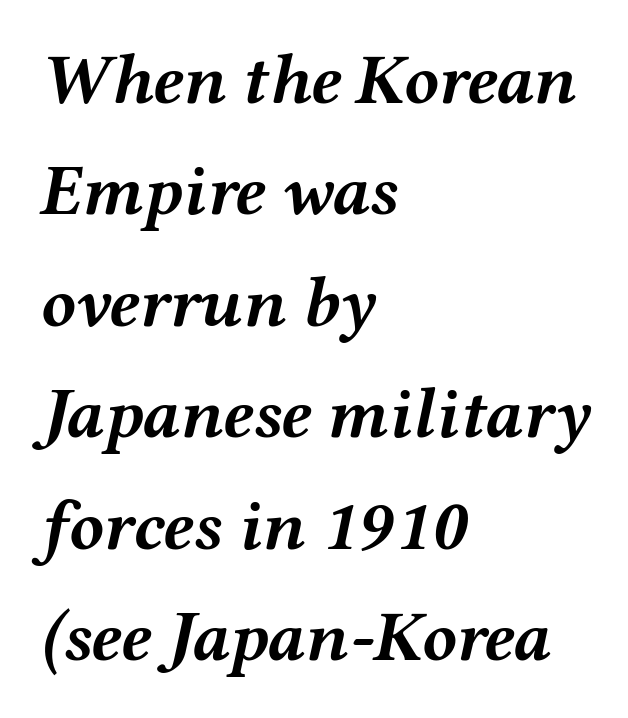
The image shows 71 px semibold, wide type, italic (leaning right); set left-aligned, normal line spacing (1.57x), normal letter spacing, not underlined; medium stroke contrast and a medium x-height.
